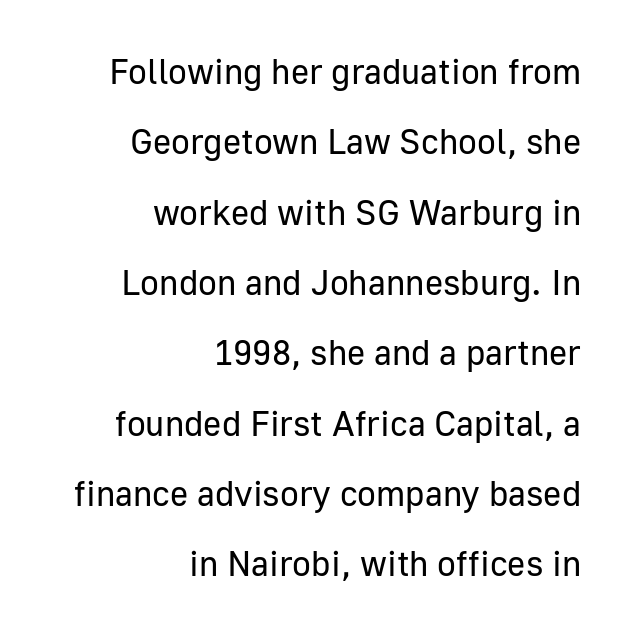
{"serif": "no", "italic": "no", "bold": "no", "weight": "regular", "width": "normal", "stroke_contrast": "low", "x_height": "medium", "monospaced": "no", "underline": "no", "align": "right", "line_spacing": "loose", "line_spacing_ratio": 2.01, "letter_spacing": "normal", "letter_spacing_em": 0.0, "glyph_px": 35}
